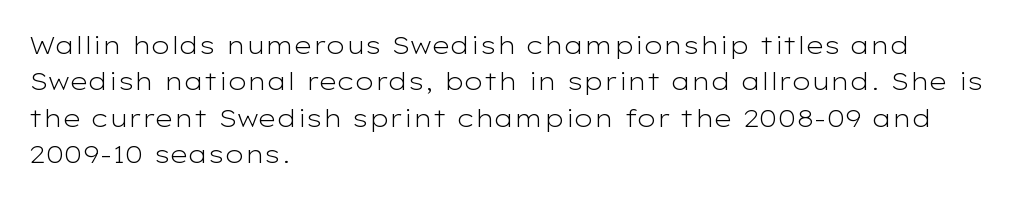
{"italic": "no", "bold": "no", "underline": "no", "align": "left", "line_spacing": "normal", "line_spacing_ratio": 1.46, "letter_spacing": "normal", "letter_spacing_em": 0.0, "glyph_px": 25}
